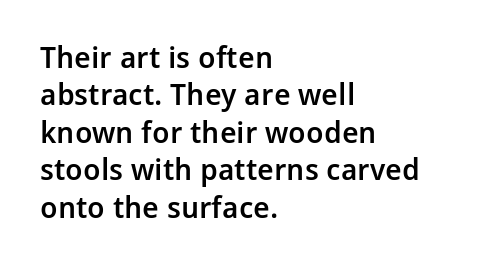
The type family on display is of the sans-serif kind. Compared with typical paragraphs, the rows here are spaced about the same. Stems and bowls a touch heavier than normal — semibold. A student would call this left alignment; a typographer would say flush left, rag right. Posture: upright roman.
